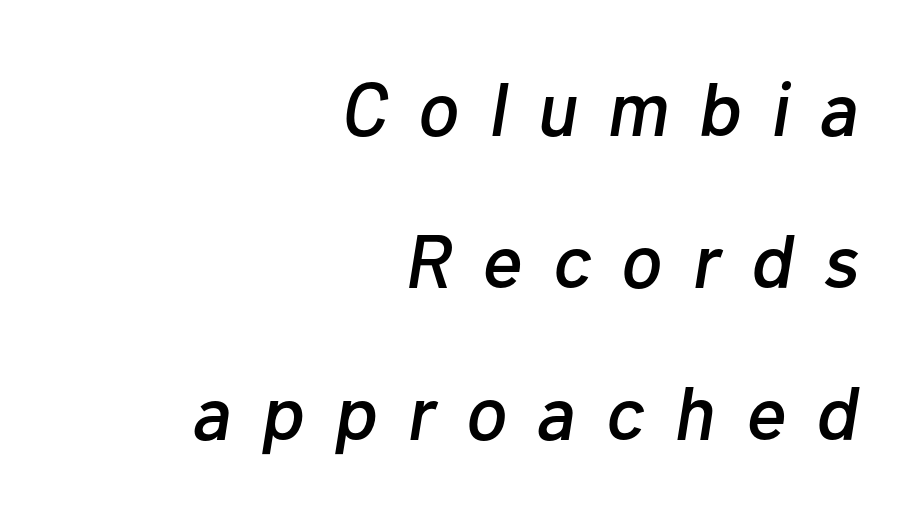
Rendered with sloped, italic letterforms. Compared with a flush-left layout, this one pins lines to the opposite, right side. Regarding leading, the lines here are spaced well apart. The zone under the glyphs is completely vacant. The line texture is sparse and dotted thanks to wide tracking.
